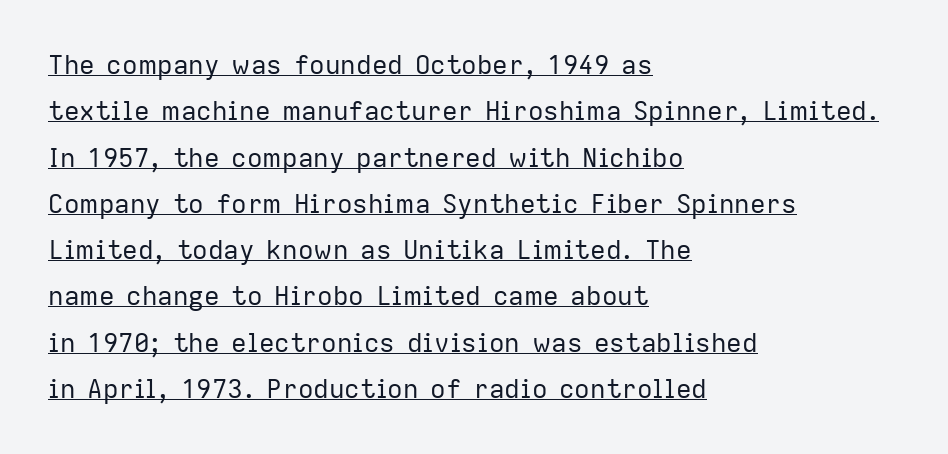
Q: Is the text bold? A: No.
Q: Is the text italic (slanted)? A: No, it is upright.
Q: Is the text underlined? A: Yes.
Q: How is the paragraph aligned? A: Left-aligned.
Q: Is the spacing between letters normal or unusually wide? A: Normal.
